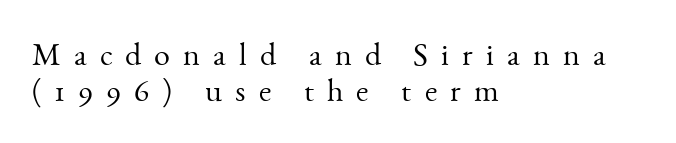
{"serif": "yes", "italic": "no", "bold": "no", "weight": "light", "width": "normal", "stroke_contrast": "medium", "x_height": "small", "monospaced": "no", "underline": "no", "align": "left", "line_spacing": "tight", "line_spacing_ratio": 1.12, "letter_spacing": "wide", "letter_spacing_em": 0.41, "glyph_px": 32}
